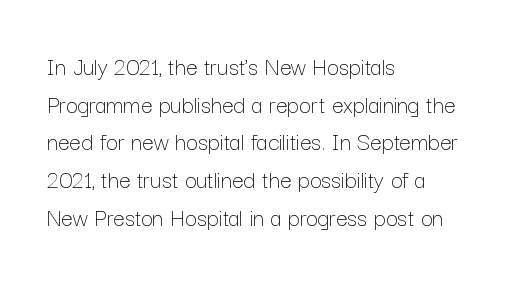
Q: Is the text bold? A: No.
Q: Is the text italic (slanted)? A: No, it is upright.
Q: Is the text underlined? A: No.
Q: How is the paragraph aligned? A: Left-aligned.
Q: Is the spacing between letters normal or unusually wide? A: Normal.
Q: Is the spacing between lines tight, normal or loose? A: Normal.
